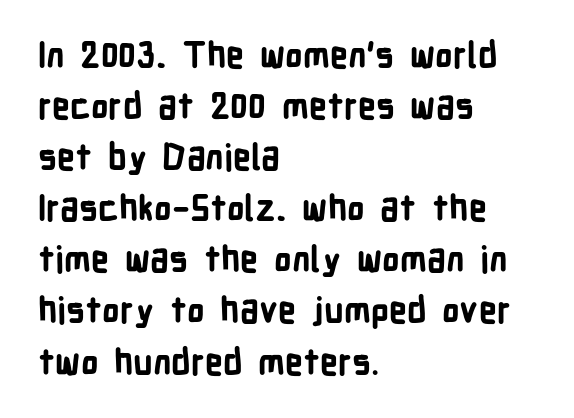
A typesetter would call this proportional, since set widths differ per character. The designer went with a sans here, leaving each stem footless. Line beginnings align vertically; line endings do not. Clear beneath every line of the passage.
